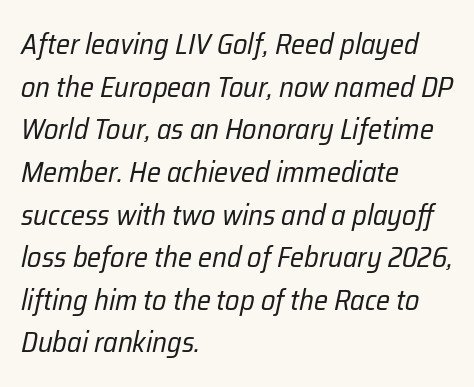
Descenders are the only things crossing below the line. Varying glyph widths throughout — classic text-font behaviour. Rows of type keep a routine distance in the vertical direction. The letters sit at their default tracking, neither squeezed nor spread. Slant detected: the letters are inclined.
